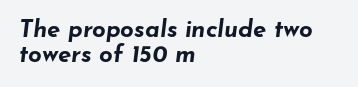
How are the letters spaced? Ordinarily, with no added tracking. Students, observe: this is what under-led, compact text looks like. Looking at the ascenders, they clearly lean. Every row of glyphs begins at an identical x-position on the left.
